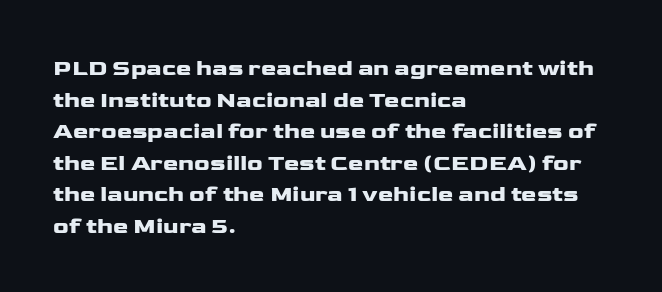
{"italic": "no", "underline": "no", "align": "left", "line_spacing": "normal", "line_spacing_ratio": 1.37, "letter_spacing": "normal", "letter_spacing_em": 0.0, "glyph_px": 23}
